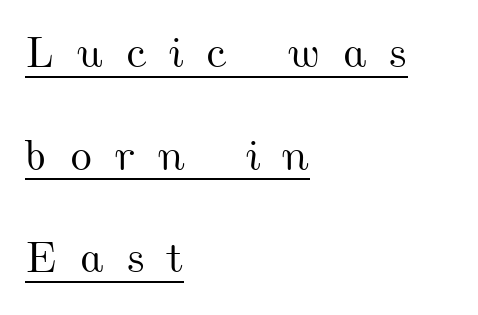
{"width": "wide", "stroke_contrast": "medium", "x_height": "small", "monospaced": "no", "underline": "yes", "align": "left", "line_spacing": "loose", "line_spacing_ratio": 2.33, "letter_spacing": "wide", "letter_spacing_em": 0.5, "glyph_px": 44}
